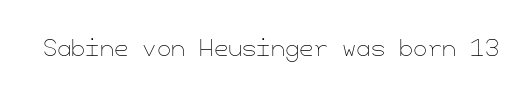
The image shows 23 px text type, upright; set normal letter spacing, not underlined.
